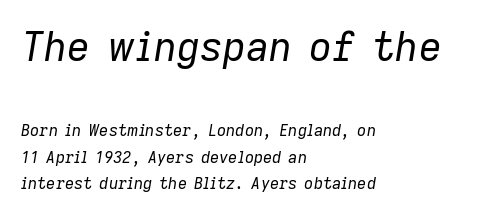
Q: Is the text bold? A: No.
Q: Is the text italic (slanted)? A: Yes, it leans right by about 9 degrees.
Q: Is the text underlined? A: No.
Q: How is the paragraph aligned? A: Left-aligned.
Q: Is the spacing between letters normal or unusually wide? A: Normal.
Q: Is the spacing between lines tight, normal or loose? A: Normal.
Q: Which block of text is set in a larger size, the first (top) or the second (bottom)? A: The first (top) one.
Q: Width (condensed, normal, or wide)? A: Normal.
Q: Stroke contrast? A: Low.
Q: x-height? A: Medium.
Q: Monospaced? A: No.
